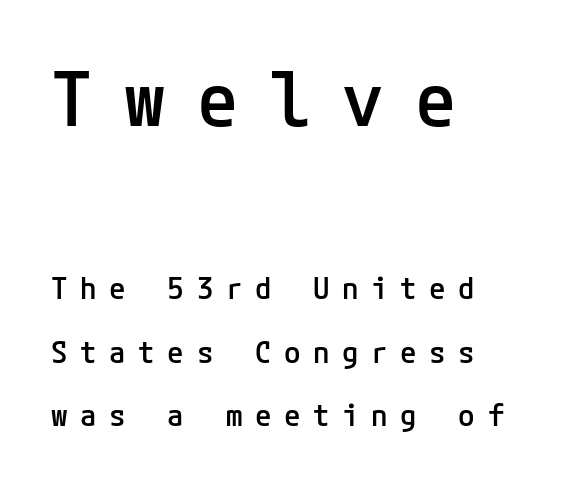
Q: Is the text bold? A: Semi-bold.
Q: Is the text italic (slanted)? A: No, it is upright.
Q: Is the typeface a serif or a sans-serif typeface? A: Sans-serif.
Q: Is the text underlined? A: No.
Q: How is the paragraph aligned? A: Left-aligned.
Q: Is the spacing between letters normal or unusually wide? A: Unusually wide.
Q: Is the spacing between lines tight, normal or loose? A: Loose.
Q: Which block of text is set in a larger size, the first (top) or the second (bottom)? A: The first (top) one.
Q: Width (condensed, normal, or wide)? A: Normal.
Q: Stroke contrast? A: Low.
Q: x-height? A: Medium.
